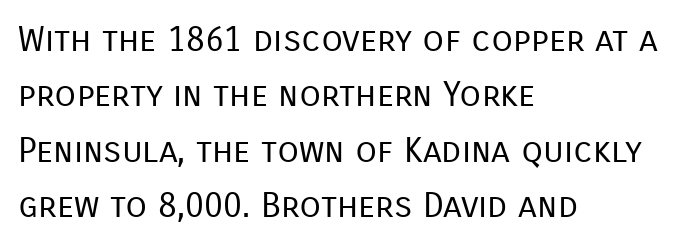
Q: Is the text bold? A: No.
Q: Is the text italic (slanted)? A: No, it is upright.
Q: Is the typeface a serif or a sans-serif typeface? A: Sans-serif.
Q: Is the text underlined? A: No.
Q: How is the paragraph aligned? A: Left-aligned.
Q: Is the spacing between letters normal or unusually wide? A: Normal.
Q: Is the spacing between lines tight, normal or loose? A: Normal.
Q: Width (condensed, normal, or wide)? A: Normal.
Q: Stroke contrast? A: Low.
Q: x-height? A: Medium.
Q: Monospaced? A: No.
